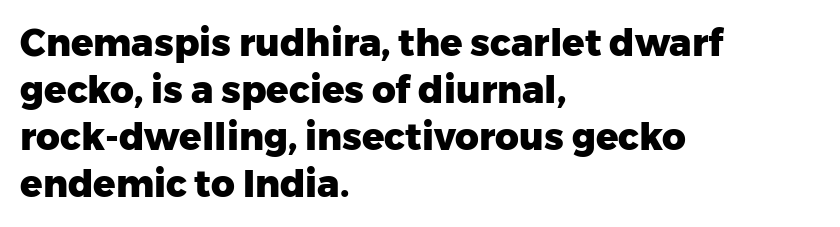
The image shows 37 px heavy sans-serif type, upright; set left-aligned, normal line spacing (1.27x), normal letter spacing, not underlined; low stroke contrast and a medium x-height.
